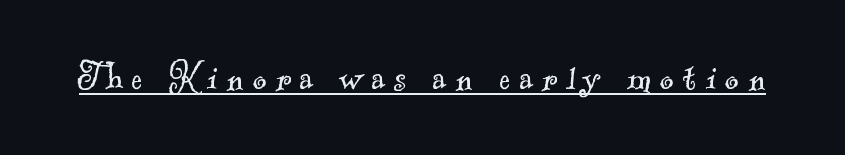
The image shows 42 px light serif type; set unusually wide letter spacing (+0.22 em), underlined; a small x-height.
